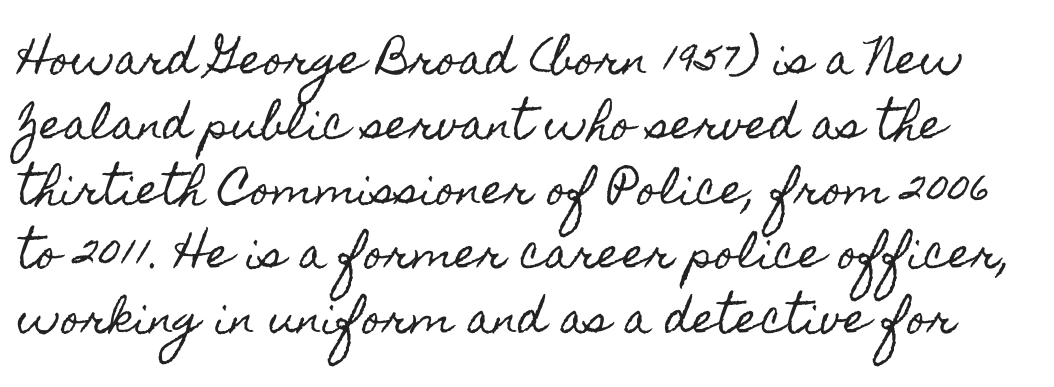
You could call the tracking neutral — neither tight nor loose. Think of a printed novel: that variable character pitch is what you see here. The space directly below the letters is spotless.
